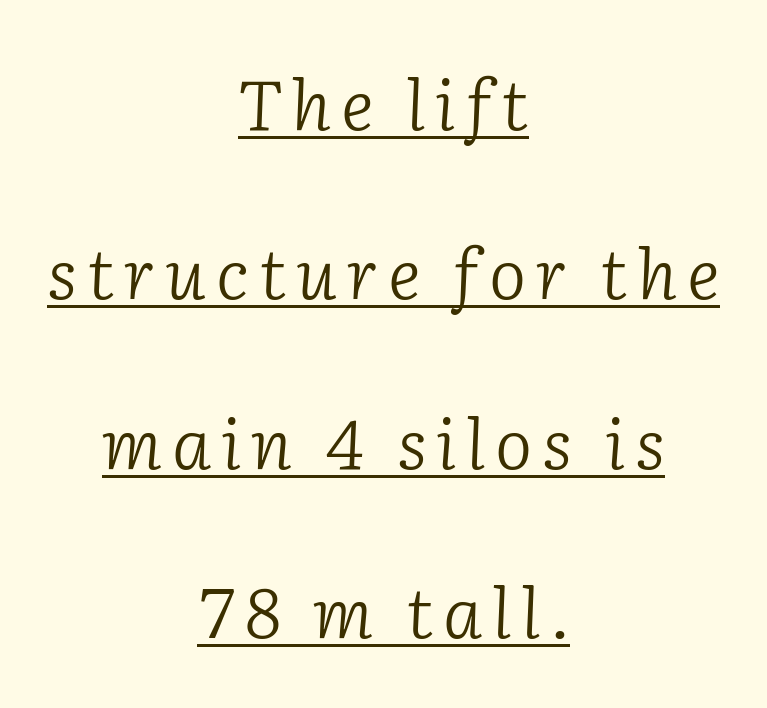
The image shows 70 px light serif type, italic (leaning right); set centered, loose line spacing (2.42x), underlined; low stroke contrast and a medium x-height.
